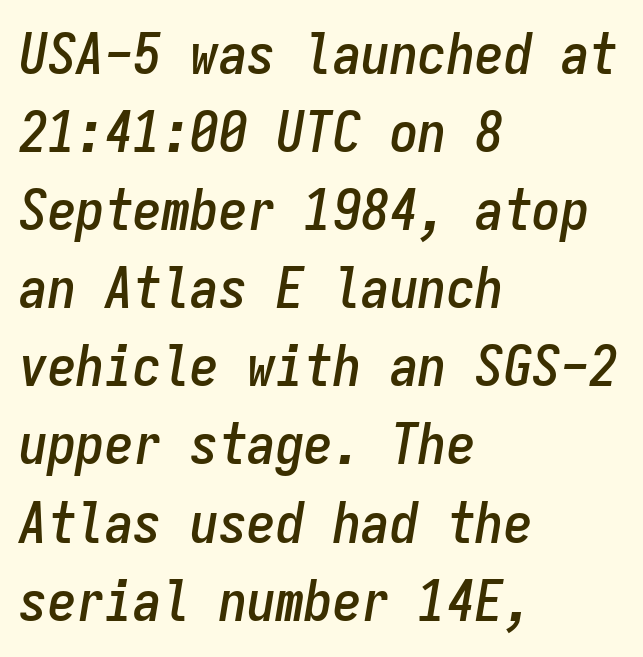
Students, note that the glyphs here touch the page at normal intervals. Underline: absent. The typography opts for an oblique posture over an upright one. These lines are set flush left with a ragged right edge. Is this a fixed-width face? Yes — each glyph sits in an identical cell. Evenly set lines give the paragraph a standard silhouette.
